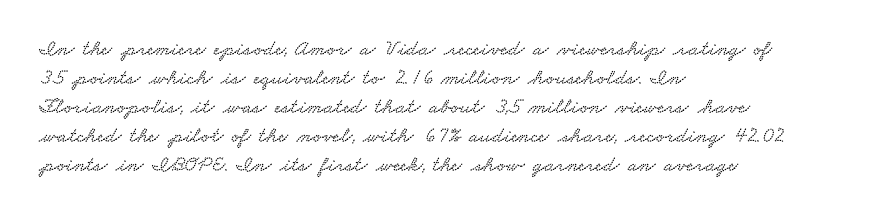
Q: Is the text underlined? A: No.
Q: How is the paragraph aligned? A: Left-aligned.
Q: Is the spacing between letters normal or unusually wide? A: Normal.
Q: Is the spacing between lines tight, normal or loose? A: Normal.
